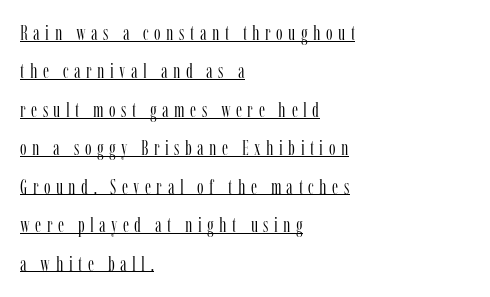
Q: Is the text bold? A: No.
Q: Is the text italic (slanted)? A: No, it is upright.
Q: Is the text underlined? A: Yes.
Q: How is the paragraph aligned? A: Left-aligned.
Q: Is the spacing between letters normal or unusually wide? A: Unusually wide.
